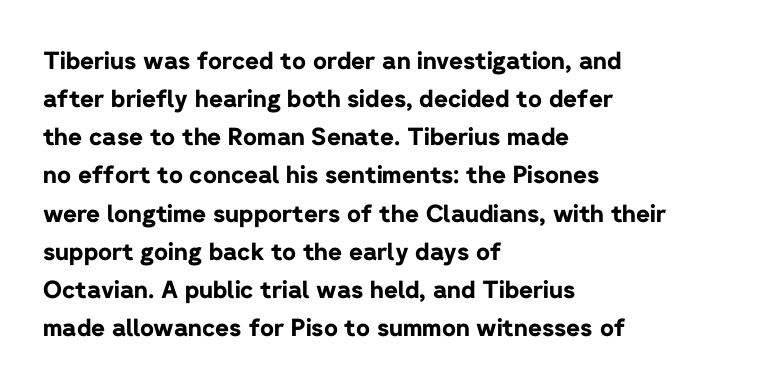
The image shows 24 px bold type, upright; set left-aligned, normal line spacing (1.59x), normal letter spacing, not underlined.
